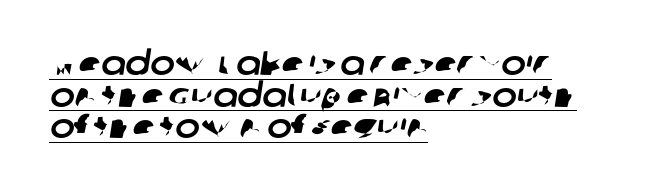
The image shows 33 px sans-serif type; set left-aligned, tight line spacing (0.96x), normal letter spacing, underlined; low stroke contrast and a large x-height.
